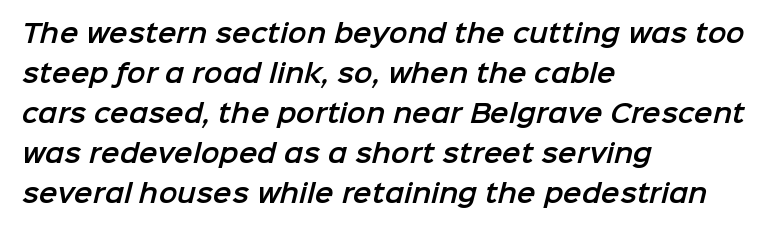
Q: Is the text underlined? A: No.
Q: How is the paragraph aligned? A: Left-aligned.
Q: Is the spacing between letters normal or unusually wide? A: Normal.
Q: Is the spacing between lines tight, normal or loose? A: Normal.
